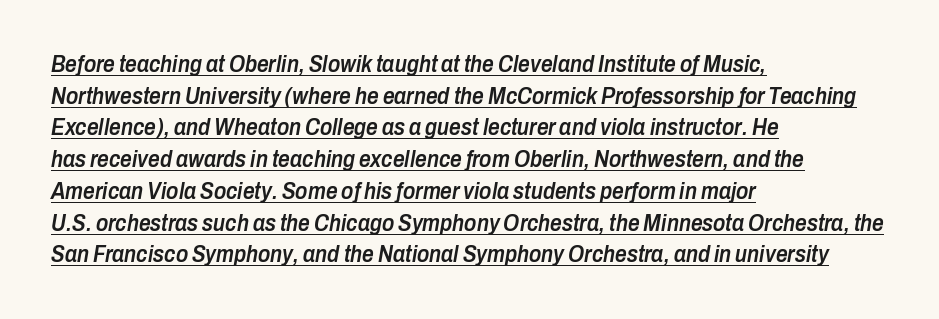
{"italic": "yes", "lean": "right", "slant_degrees": 10, "bold": "semi", "underline": "yes", "align": "left", "line_spacing": "normal", "line_spacing_ratio": 1.38, "letter_spacing": "normal", "letter_spacing_em": 0.0, "glyph_px": 23}
